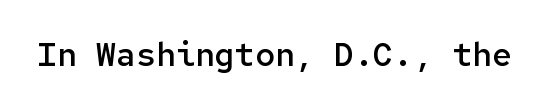
{"serif": "no", "italic": "no", "bold": "semi", "weight": "semibold", "width": "normal", "stroke_contrast": "low", "x_height": "medium", "monospaced": "yes", "underline": "no", "letter_spacing": "normal", "letter_spacing_em": 0.0, "glyph_px": 33}
